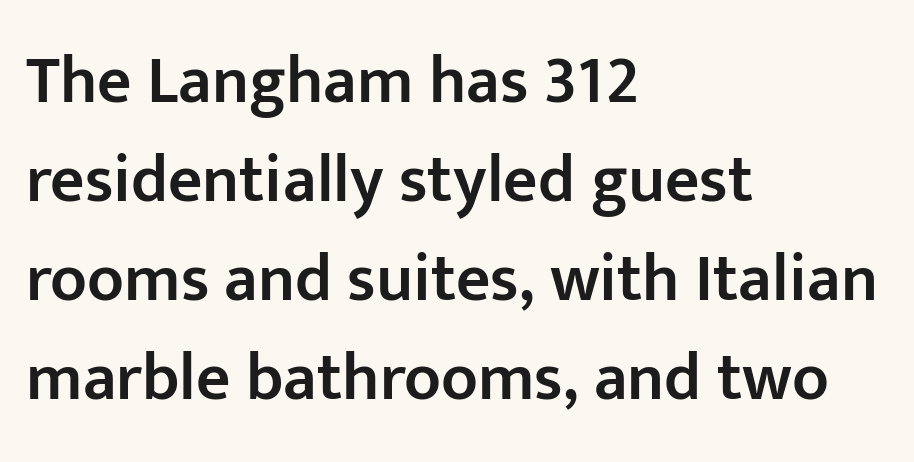
Characters follow at the spacing the type designer built in. Normally led — the rows are evenly, conventionally spaced. Posture: upright roman. A typesetter would call this proportional, since set widths differ per character.
